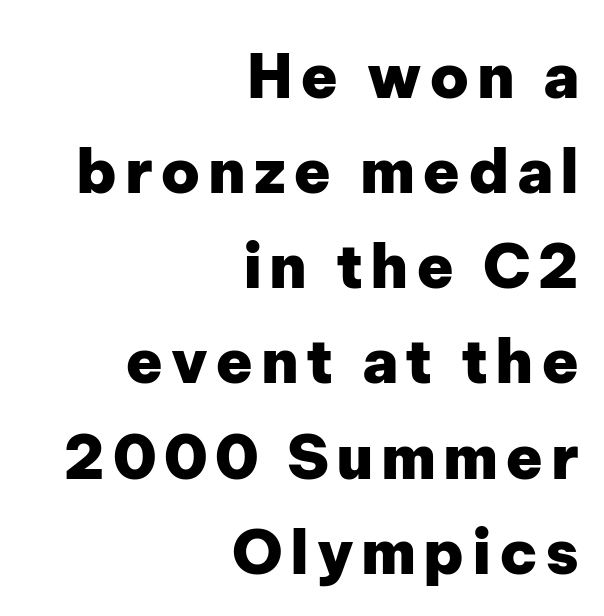
{"serif": "no", "italic": "no", "bold": "yes", "weight": "heavy", "width": "normal", "stroke_contrast": "low", "x_height": "medium", "monospaced": "no", "underline": "no", "align": "right", "line_spacing": "normal", "line_spacing_ratio": 1.56, "glyph_px": 61}
